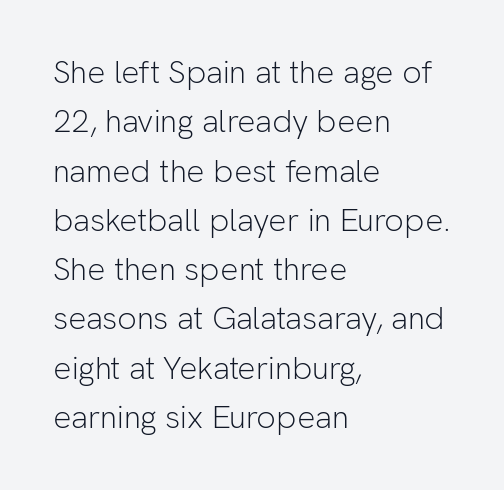
The image shows 32 px light sans-serif type, upright; set left-aligned, normal line spacing (1.54x), normal letter spacing, not underlined; low stroke contrast and a medium x-height.
